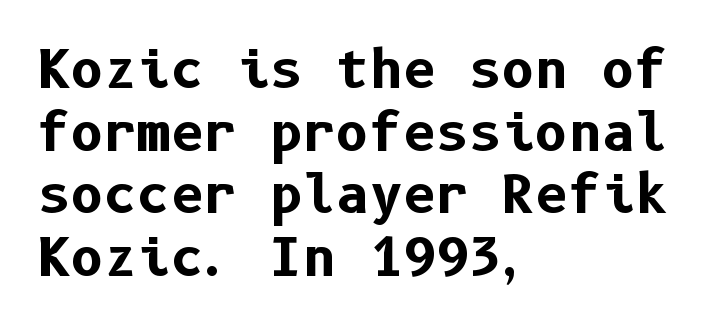
Does the weight exceed regular? Yes, all the way to bold. Letter spacing: default. Nobody drew a line under any word here. Upright lettering throughout. The characters display no serif detailing; their extremities are plain.
